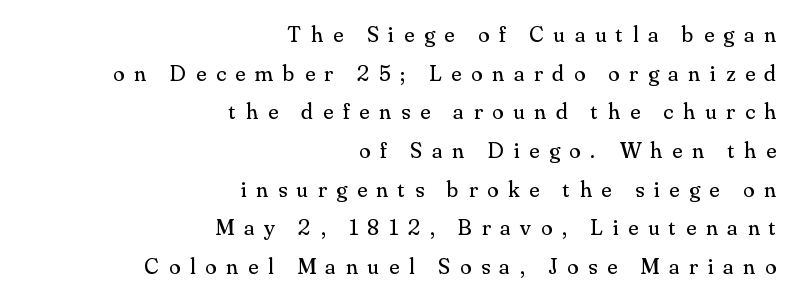
The image shows 23 px text type, upright; set right-aligned, normal line spacing (1.68x), unusually wide letter spacing (+0.43 em), not underlined.
